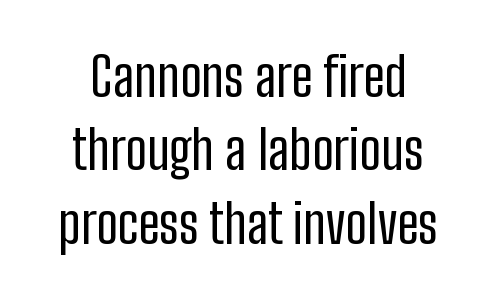
{"serif": "no", "italic": "no", "bold": "no", "weight": "regular", "width": "condensed", "stroke_contrast": "low", "x_height": "medium", "monospaced": "no", "underline": "no", "line_spacing": "normal", "line_spacing_ratio": 1.36, "letter_spacing": "normal", "letter_spacing_em": 0.0, "glyph_px": 54}
